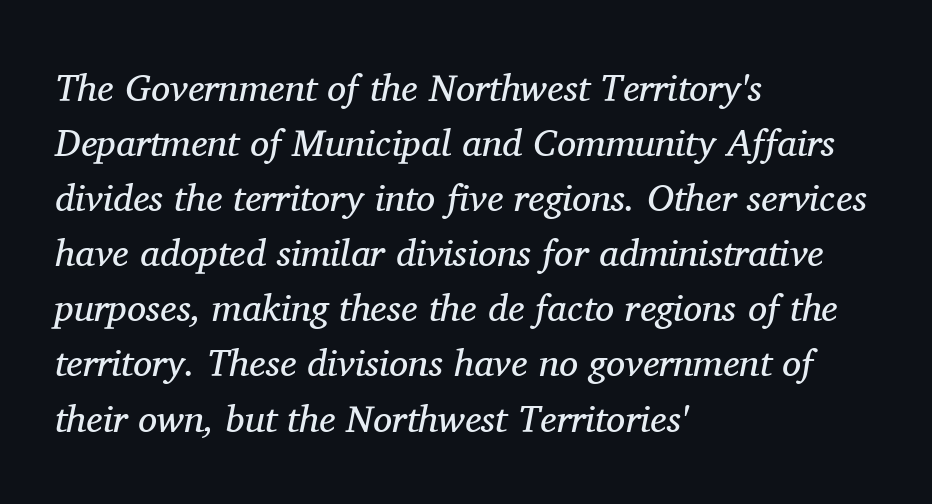
{"serif": "yes", "italic": "yes", "lean": "right", "slant_degrees": 11, "bold": "no", "weight": "regular", "width": "normal", "stroke_contrast": "medium", "x_height": "medium", "monospaced": "no", "underline": "no", "align": "left", "line_spacing": "normal", "line_spacing_ratio": 1.45, "letter_spacing": "normal", "letter_spacing_em": 0.0, "glyph_px": 38}
